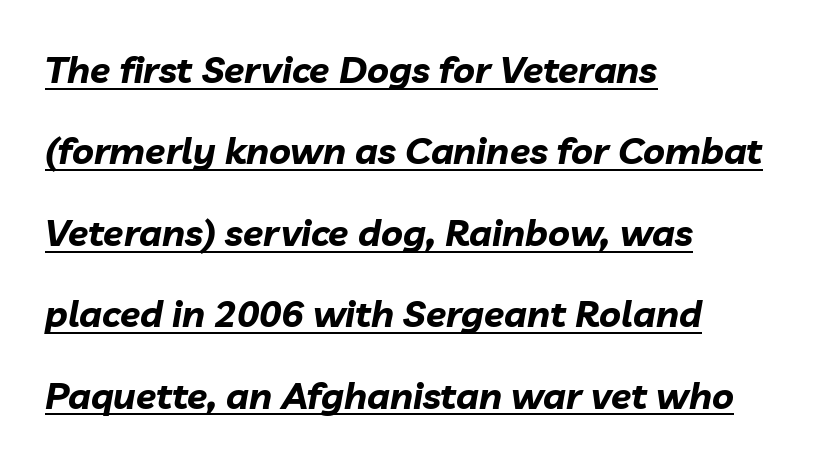
Q: Is the text bold? A: Yes.
Q: Is the text italic (slanted)? A: Yes, it leans right by about 10 degrees.
Q: Is the text underlined? A: Yes.
Q: How is the paragraph aligned? A: Left-aligned.
Q: Is the spacing between letters normal or unusually wide? A: Normal.
Q: Is the spacing between lines tight, normal or loose? A: Loose.
Q: Width (condensed, normal, or wide)? A: Normal.
Q: Stroke contrast? A: Low.
Q: x-height? A: Medium.
Q: Monospaced? A: No.
